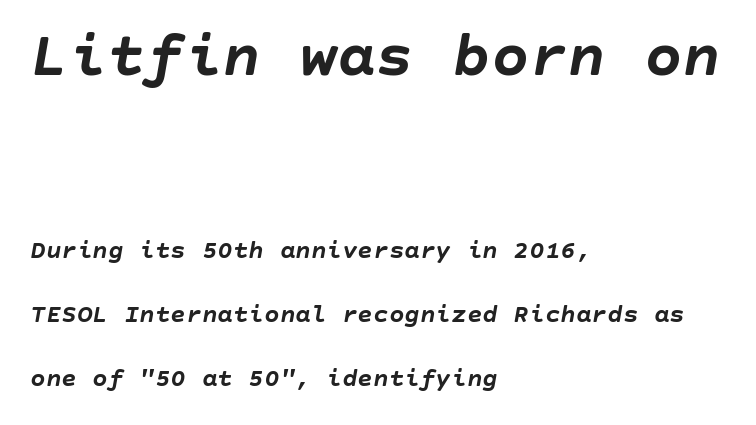
{"italic": "yes", "lean": "right", "slant_degrees": 10, "bold": "yes", "weight": "semibold", "width": "normal", "stroke_contrast": "low", "x_height": "large", "underline": "no", "align": "left", "line_spacing": "loose", "line_spacing_ratio": 2.46, "letter_spacing": "normal", "letter_spacing_em": 0.0, "larger_block": "first", "size_ratio": 2.46, "glyph_px": 64}
